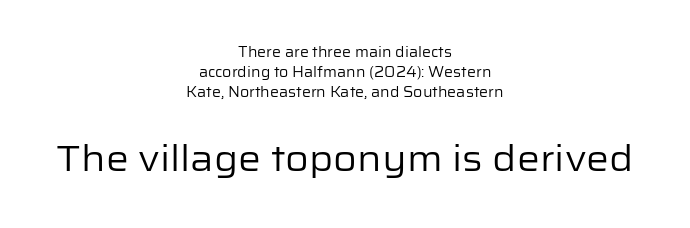
The image shows 36 px regular-weight sans-serif type, upright; set centered, normal line spacing (1.43x), normal letter spacing, not underlined; the second (bottom) block is 2.57x larger; low stroke contrast and a medium x-height.
